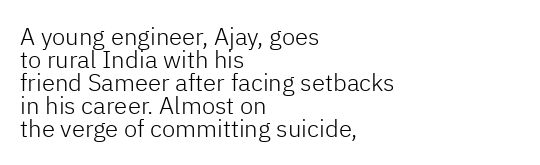
{"italic": "no", "bold": "no", "underline": "no", "align": "left", "line_spacing": "tight", "line_spacing_ratio": 0.96, "letter_spacing": "normal", "letter_spacing_em": 0.0, "glyph_px": 24}
